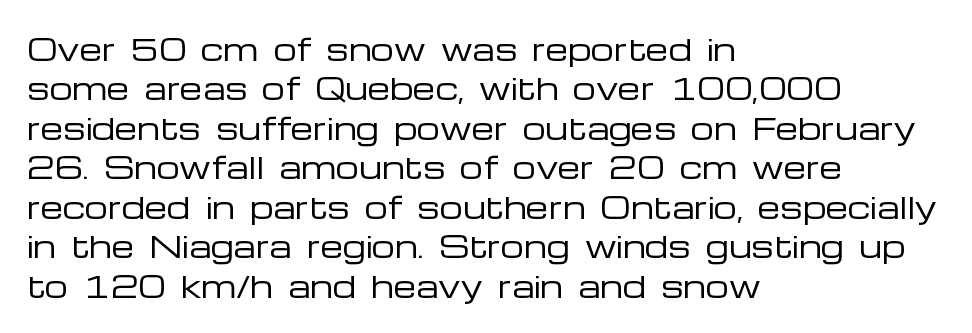
Note: no serifs on the glyphs. The rows are spaced the way most documents space them. Each row of text sits above clean, open space. A classic flush-left, rag-right setting is used for this passage.
